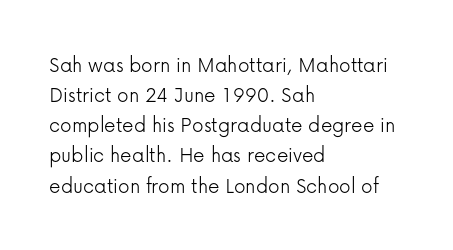
{"italic": "no", "bold": "no", "underline": "no", "align": "left", "line_spacing": "normal", "line_spacing_ratio": 1.31, "letter_spacing": "normal", "letter_spacing_em": 0.0, "glyph_px": 23}
